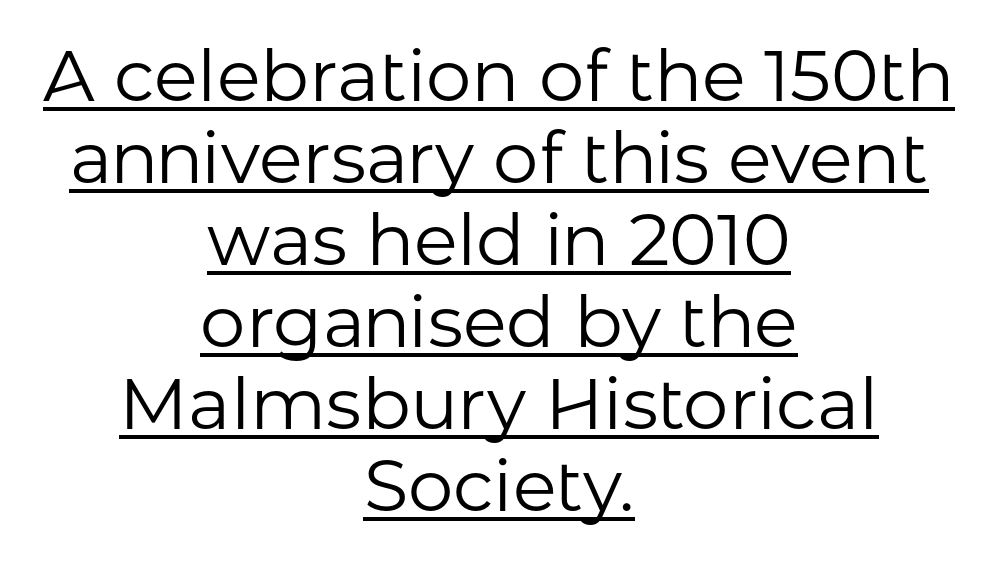
The space between consecutive lines is stingy. Letter spacing: default. Which margin do the lines hug? Neither — every line sits in the middle. The font's upright variant was chosen for this text.
